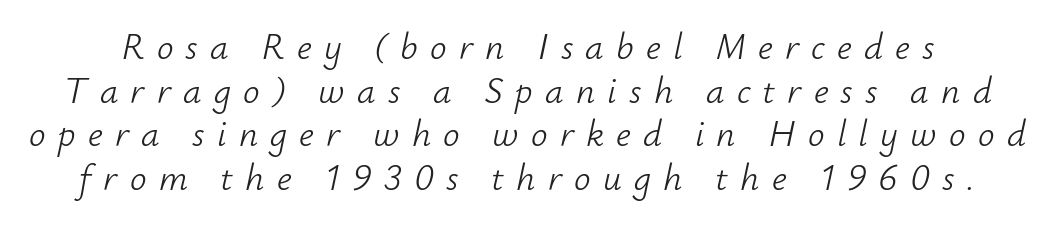
{"italic": "yes", "lean": "right", "slant_degrees": 12, "bold": "no", "weight": "light", "width": "normal", "stroke_contrast": "low", "x_height": "small", "monospaced": "no", "underline": "no", "line_spacing_ratio": 1.18, "letter_spacing": "wide", "letter_spacing_em": 0.33, "glyph_px": 37}
